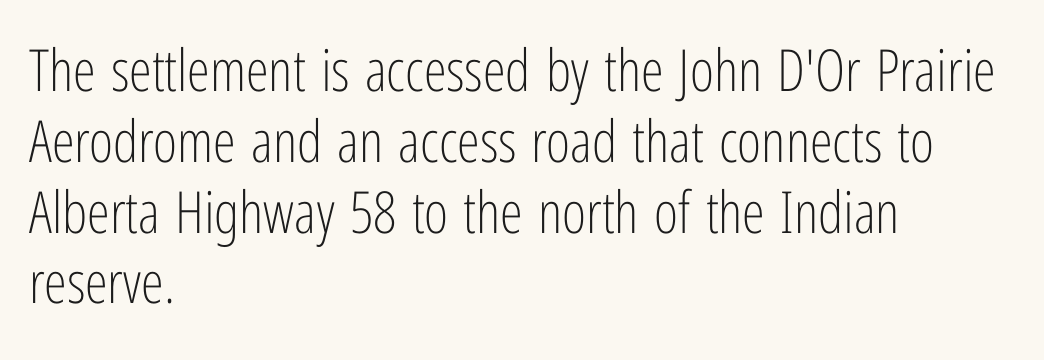
A bare baseline throughout the passage. The passage is arranged the way most books set body copy — flush left. Spacing verdict: proportional, widths tailored to each character. This sample uses an upright cut, with every glyph sitting square on the baseline.
